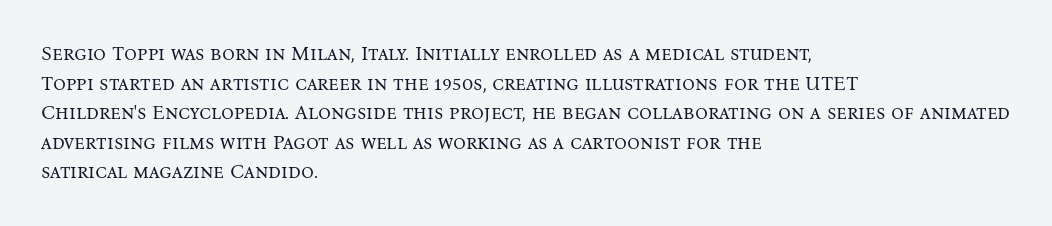
Compared with a typical body face, this is equally light or lighter still. The line texture is even and compact thanks to regular tracking. The space directly below the letters is spotless. Nope, not italic — everything's standing straight.
